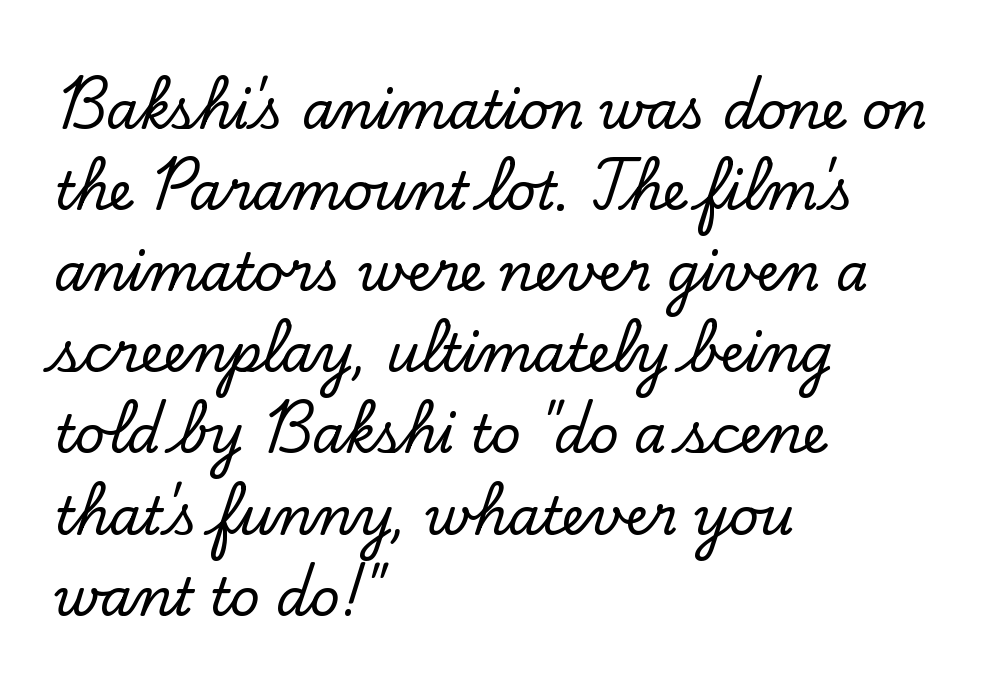
The gap between lines stays unmarked. The type is set solid horizontally, with unmodified tracking. A serif font was chosen for this passage. Line spacing here is normal. Does the copy run flush right? No — it runs flush left.
